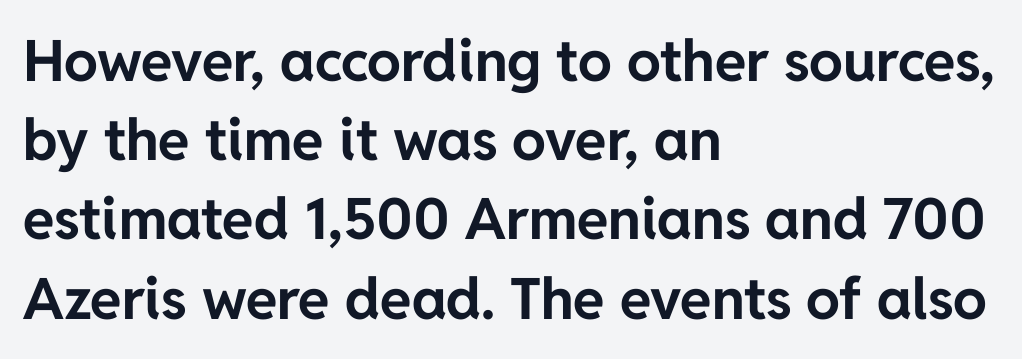
The image shows 57 px bold sans-serif type, upright; set left-aligned, normal line spacing (1.39x), normal letter spacing, not underlined; low stroke contrast and a medium x-height.
